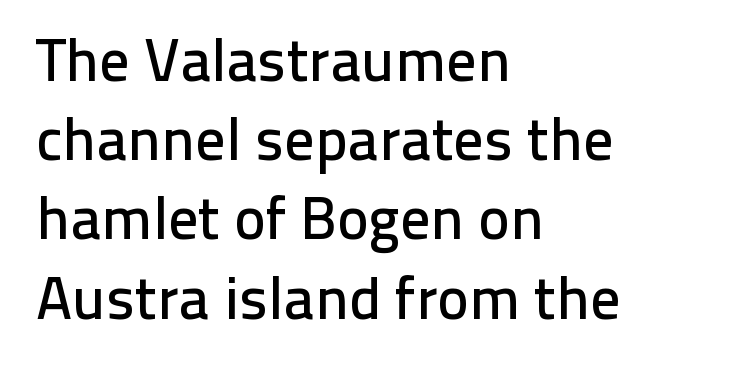
Q: Is the text italic (slanted)? A: No, it is upright.
Q: Is the typeface a serif or a sans-serif typeface? A: Sans-serif.
Q: Is the text underlined? A: No.
Q: How is the paragraph aligned? A: Left-aligned.
Q: Is the spacing between letters normal or unusually wide? A: Normal.
Q: Is the spacing between lines tight, normal or loose? A: Normal.
Q: Width (condensed, normal, or wide)? A: Normal.
Q: Stroke contrast? A: Low.
Q: x-height? A: Medium.
Q: Monospaced? A: No.
